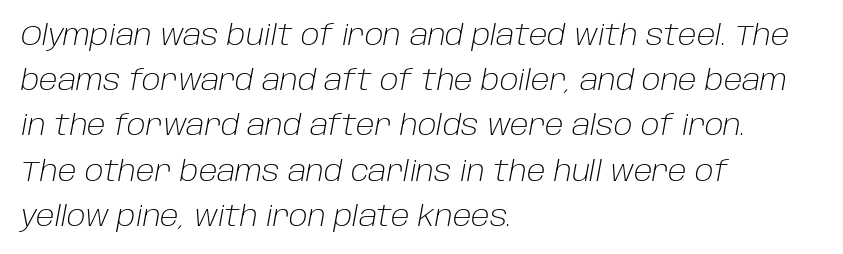
Q: Is the text bold? A: No.
Q: Is the text italic (slanted)? A: Yes, it leans right by about 10 degrees.
Q: Is the text underlined? A: No.
Q: How is the paragraph aligned? A: Left-aligned.
Q: Is the spacing between letters normal or unusually wide? A: Normal.
Q: Is the spacing between lines tight, normal or loose? A: Normal.
Q: Width (condensed, normal, or wide)? A: Normal.
Q: Stroke contrast? A: Low.
Q: x-height? A: Large.
Q: Monospaced? A: No.
